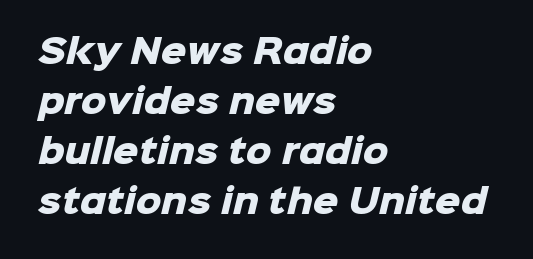
Q: Is the text bold? A: Yes.
Q: Is the typeface a serif or a sans-serif typeface? A: Sans-serif.
Q: Is the text underlined? A: No.
Q: How is the paragraph aligned? A: Left-aligned.
Q: Is the spacing between letters normal or unusually wide? A: Normal.
Q: Is the spacing between lines tight, normal or loose? A: Normal.
Q: Width (condensed, normal, or wide)? A: Normal.
Q: Stroke contrast? A: Low.
Q: x-height? A: Medium.
Q: Monospaced? A: No.
